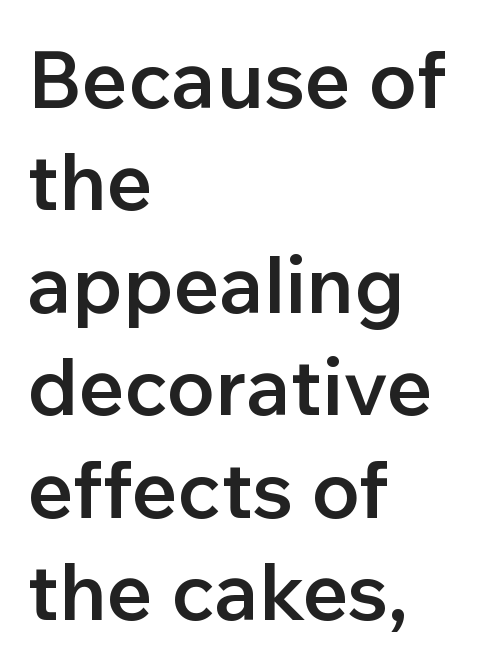
Q: Is the text bold? A: Semi-bold.
Q: Is the text italic (slanted)? A: No, it is upright.
Q: Is the typeface a serif or a sans-serif typeface? A: Sans-serif.
Q: Is the text underlined? A: No.
Q: How is the paragraph aligned? A: Left-aligned.
Q: Is the spacing between letters normal or unusually wide? A: Normal.
Q: Is the spacing between lines tight, normal or loose? A: Normal.
Q: Width (condensed, normal, or wide)? A: Normal.
Q: Stroke contrast? A: Low.
Q: x-height? A: Medium.
Q: Monospaced? A: No.
